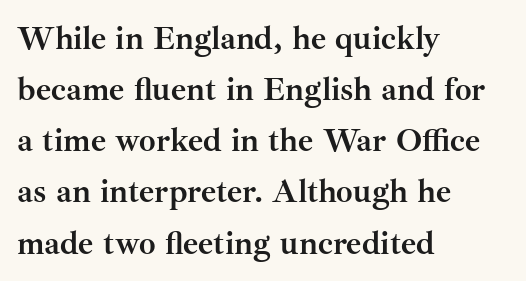
Q: Is the text bold? A: Yes.
Q: Is the text italic (slanted)? A: No, it is upright.
Q: Is the typeface a serif or a sans-serif typeface? A: Serif.
Q: Is the text underlined? A: No.
Q: How is the paragraph aligned? A: Left-aligned.
Q: Is the spacing between letters normal or unusually wide? A: Normal.
Q: Is the spacing between lines tight, normal or loose? A: Normal.
Q: Width (condensed, normal, or wide)? A: Normal.
Q: Stroke contrast? A: Medium.
Q: x-height? A: Small.
Q: Monospaced? A: No.
